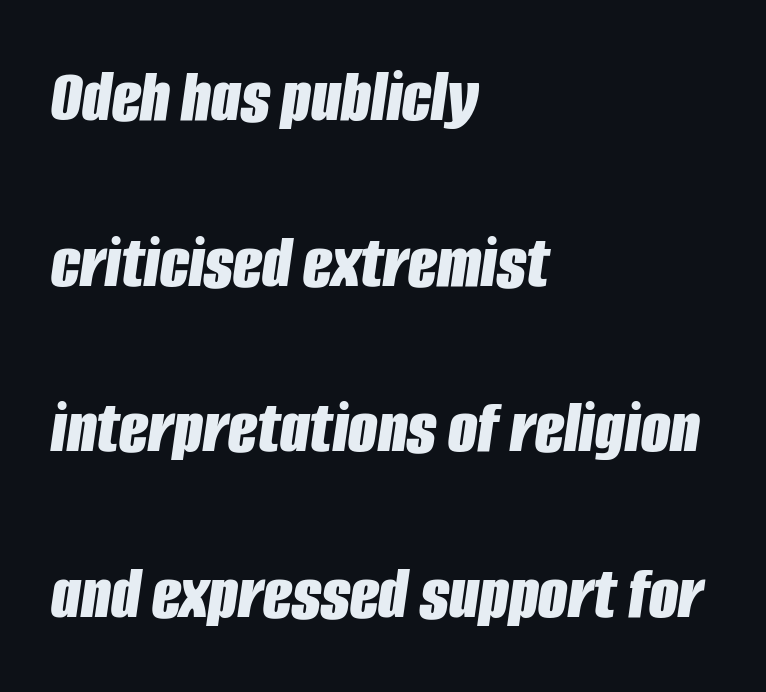
{"italic": "yes", "lean": "right", "slant_degrees": 8, "bold": "yes", "weight": "bold", "width": "condensed", "stroke_contrast": "low", "x_height": "large", "monospaced": "no", "underline": "no", "align": "left", "line_spacing": "loose", "line_spacing_ratio": 2.18, "letter_spacing": "normal", "letter_spacing_em": 0.0, "glyph_px": 76}
